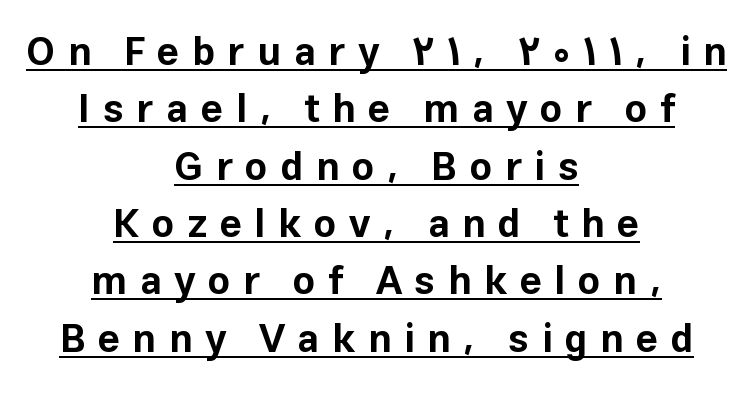
The image shows 39 px bold sans-serif type, upright; set centered, normal line spacing (1.47x), unusually wide letter spacing (+0.32 em), underlined; low stroke contrast and a medium x-height.
